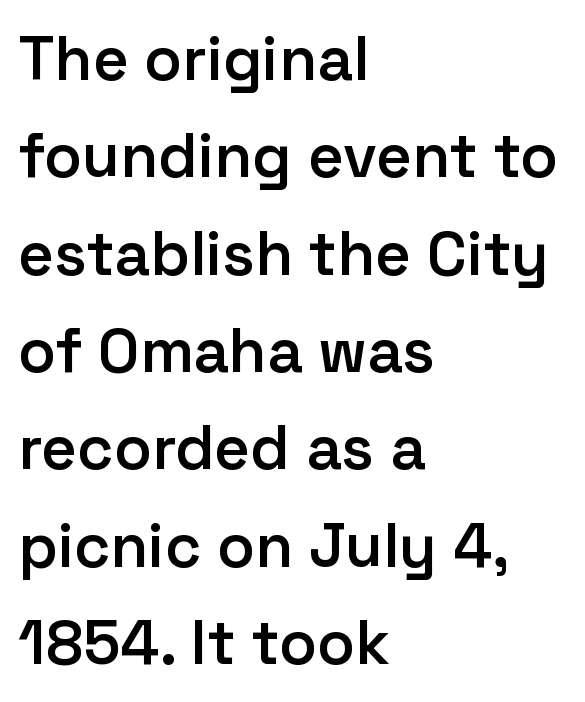
The image shows 62 px semibold sans-serif type, upright; set left-aligned, normal line spacing (1.57x), normal letter spacing, not underlined; low stroke contrast and a medium x-height.
